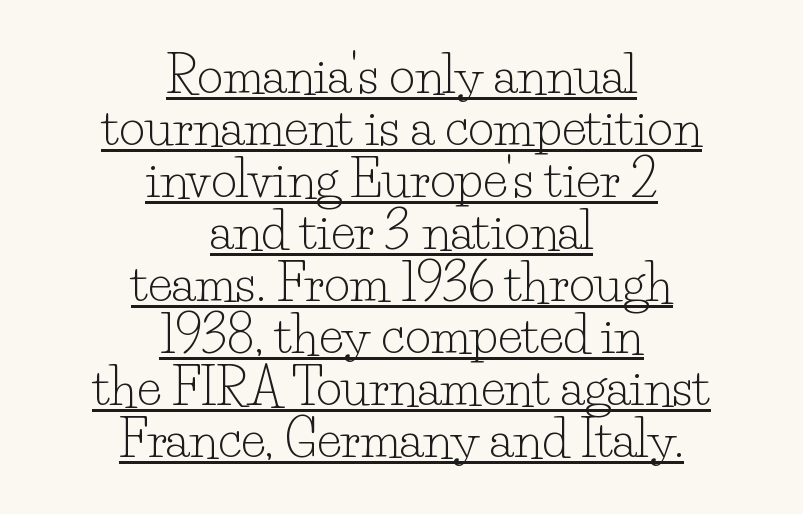
The image shows 50 px light serif type, upright; set centered, tight line spacing (1.04x), normal letter spacing, underlined; low stroke contrast and a small x-height.
